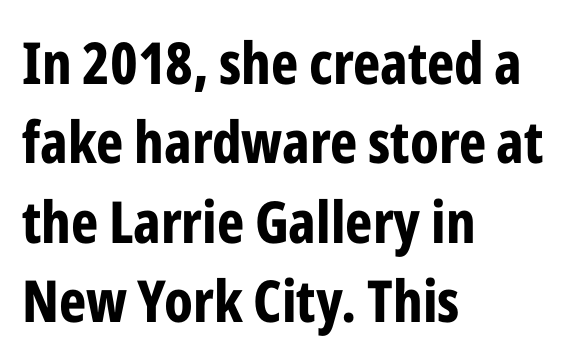
Q: Is the text bold? A: Yes.
Q: Is the text italic (slanted)? A: No, it is upright.
Q: Is the typeface a serif or a sans-serif typeface? A: Sans-serif.
Q: Is the text underlined? A: No.
Q: How is the paragraph aligned? A: Left-aligned.
Q: Is the spacing between letters normal or unusually wide? A: Normal.
Q: Is the spacing between lines tight, normal or loose? A: Normal.
Q: Width (condensed, normal, or wide)? A: Condensed.
Q: Stroke contrast? A: Low.
Q: x-height? A: Medium.
Q: Monospaced? A: No.
